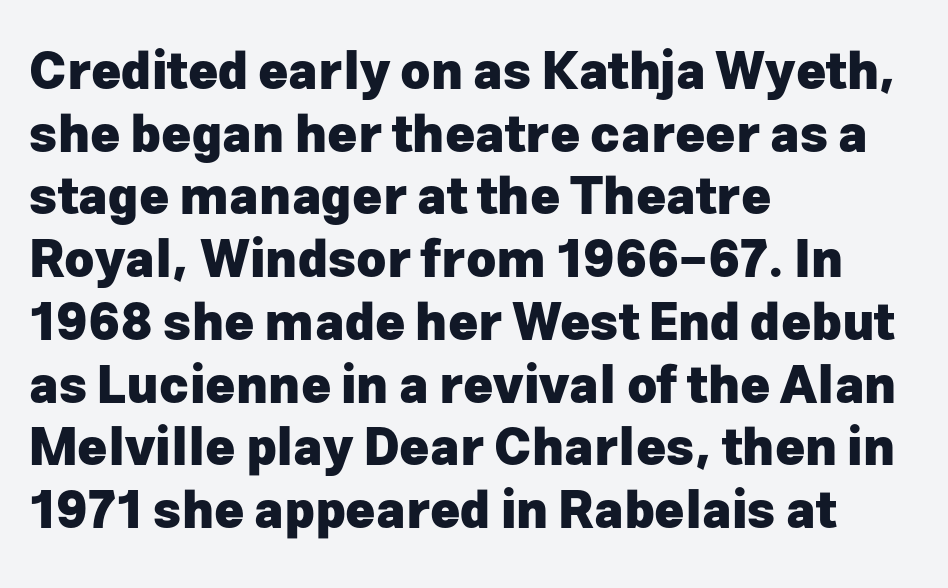
Q: Is the text bold? A: Yes.
Q: Is the text italic (slanted)? A: No, it is upright.
Q: Is the typeface a serif or a sans-serif typeface? A: Sans-serif.
Q: Is the text underlined? A: No.
Q: How is the paragraph aligned? A: Left-aligned.
Q: Is the spacing between letters normal or unusually wide? A: Normal.
Q: Width (condensed, normal, or wide)? A: Normal.
Q: Stroke contrast? A: Low.
Q: x-height? A: Medium.
Q: Monospaced? A: No.
